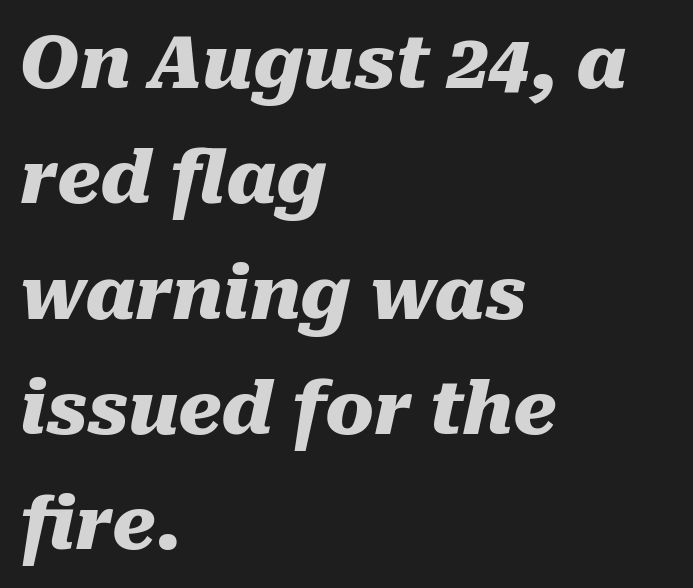
{"italic": "yes", "lean": "right", "slant_degrees": 10, "bold": "yes", "weight": "heavy", "width": "normal", "stroke_contrast": "medium", "x_height": "medium", "monospaced": "no", "underline": "no", "align": "left", "line_spacing": "normal", "line_spacing_ratio": 1.58, "letter_spacing": "normal", "letter_spacing_em": 0.0, "glyph_px": 73}
